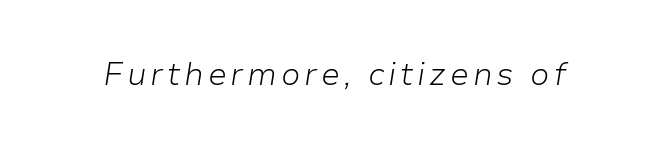
The image shows 32 px light type, italic (leaning right); set not underlined; low stroke contrast and a medium x-height.
